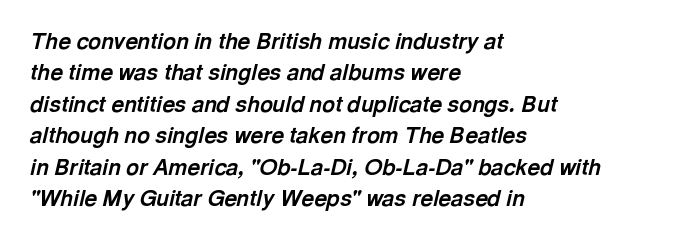
The image shows 22 px bold type, italic (leaning right); set left-aligned, normal line spacing (1.43x), normal letter spacing, not underlined.
